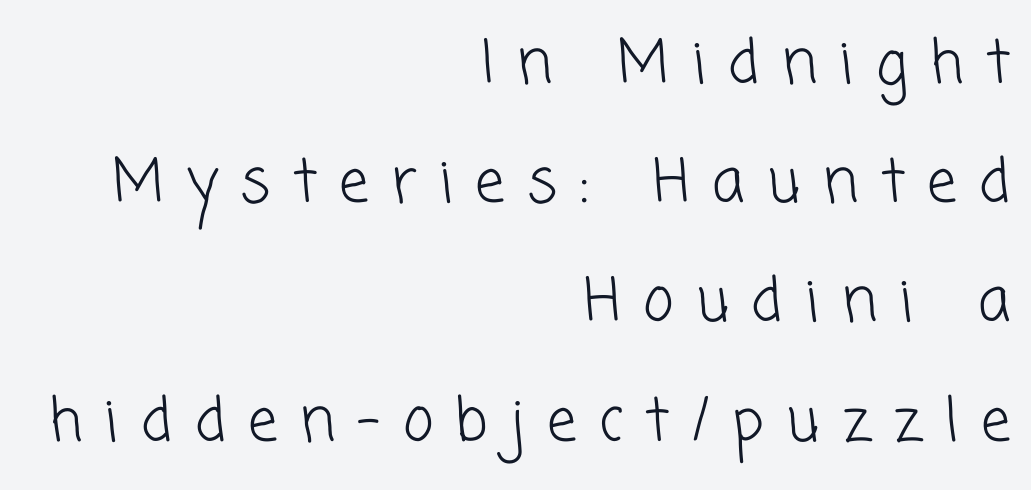
Q: Is the text bold? A: No.
Q: Is the typeface a serif or a sans-serif typeface? A: Sans-serif.
Q: Is the text underlined? A: No.
Q: How is the paragraph aligned? A: Right-aligned.
Q: Is the spacing between letters normal or unusually wide? A: Unusually wide.
Q: Is the spacing between lines tight, normal or loose? A: Loose.
Q: Width (condensed, normal, or wide)? A: Normal.
Q: Stroke contrast? A: Low.
Q: x-height? A: Medium.
Q: Monospaced? A: No.
